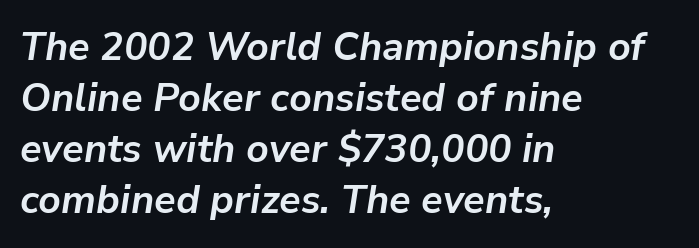
The image shows 39 px bold type, italic (leaning right); set left-aligned, normal line spacing (1.31x), normal letter spacing, not underlined; low stroke contrast and a medium x-height.
